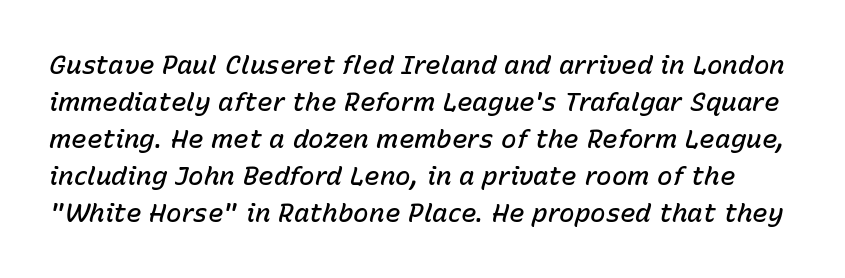
The image shows 26 px text type, italic (leaning right); set normal line spacing (1.42x), normal letter spacing, not underlined.
